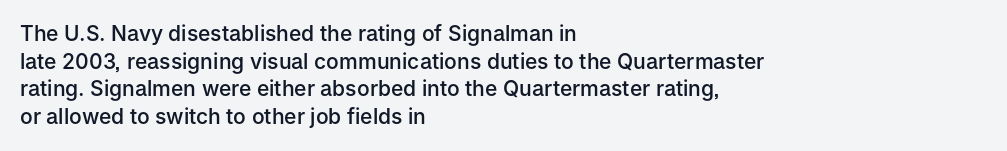
{"italic": "no", "bold": "semi", "underline": "no", "align": "left", "line_spacing": "normal", "line_spacing_ratio": 1.32, "letter_spacing": "normal", "letter_spacing_em": 0.0, "glyph_px": 21}
